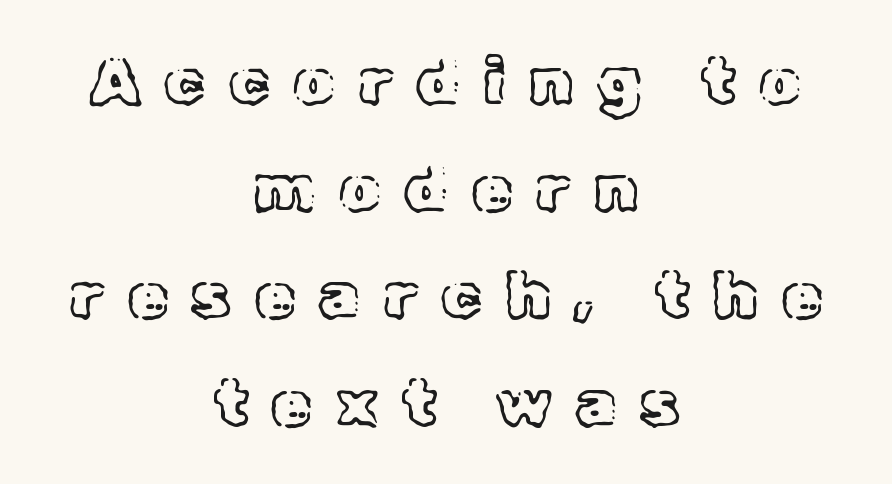
Q: Is the text italic (slanted)? A: No, it is upright.
Q: Is the text underlined? A: No.
Q: How is the paragraph aligned? A: Centered.
Q: Is the spacing between letters normal or unusually wide? A: Unusually wide.
Q: Is the spacing between lines tight, normal or loose? A: Normal.
Q: Width (condensed, normal, or wide)? A: Normal.
Q: x-height? A: Medium.
Q: Monospaced? A: No.
